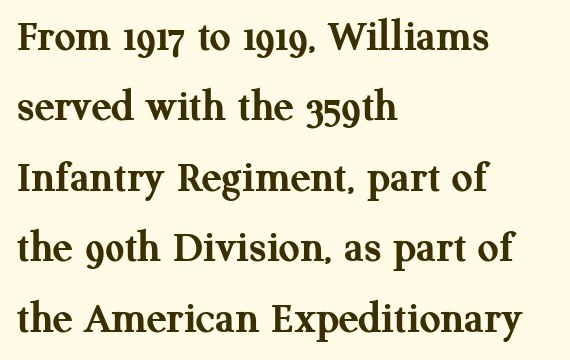
{"serif": "yes", "italic": "no", "bold": "yes", "weight": "semibold", "width": "normal", "stroke_contrast": "medium", "x_height": "medium", "monospaced": "no", "underline": "no", "align": "left", "line_spacing": "normal", "line_spacing_ratio": 1.53, "letter_spacing": "normal", "letter_spacing_em": 0.0, "glyph_px": 46}
